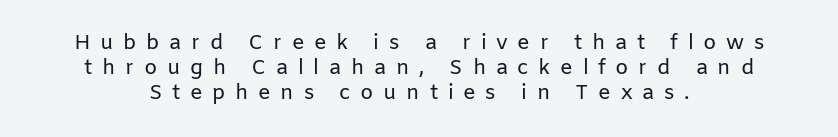
Q: Is the text bold? A: No.
Q: Is the text italic (slanted)? A: No, it is upright.
Q: Is the text underlined? A: No.
Q: How is the paragraph aligned? A: Centered.
Q: Is the spacing between letters normal or unusually wide? A: Unusually wide.
